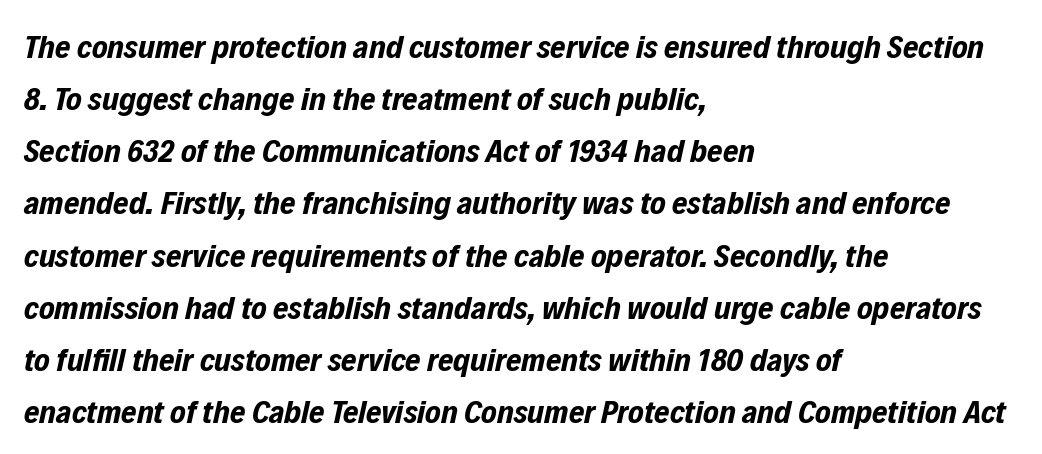
The glyphs are unaccompanied by any horizontal stroke below them. When letters slant like this, we call the style italic. Weight check: bold — yes, fully. The letters sit at their default tracking, neither squeezed nor spread.
